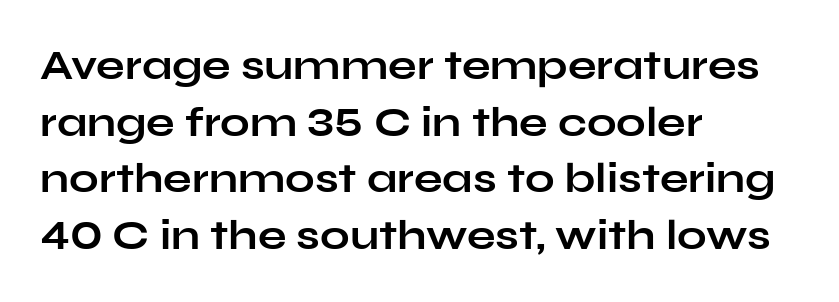
{"serif": "no", "italic": "no", "bold": "yes", "weight": "bold", "width": "wide", "stroke_contrast": "low", "x_height": "medium", "monospaced": "no", "underline": "no", "align": "left", "line_spacing": "normal", "line_spacing_ratio": 1.35, "letter_spacing": "normal", "letter_spacing_em": 0.0, "glyph_px": 42}
